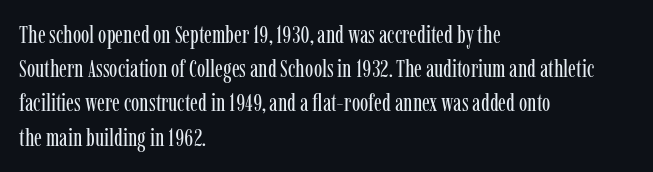
The area under the type is left untouched. A roman cut, with each character standing at attention. Observe the ordinary spacing: letters are neighbours, not strangers. Notice how the passage keeps a crisp vertical edge on the left only.
